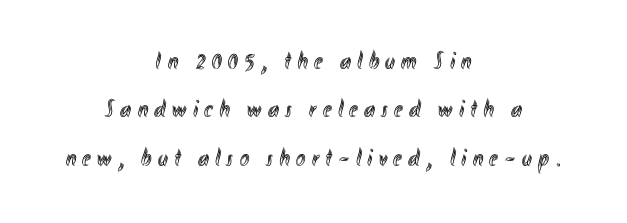
Q: Is the text italic (slanted)? A: Yes.
Q: Is the text underlined? A: No.
Q: How is the paragraph aligned? A: Centered.
Q: Is the spacing between letters normal or unusually wide? A: Unusually wide.
Q: Is the spacing between lines tight, normal or loose? A: Loose.
